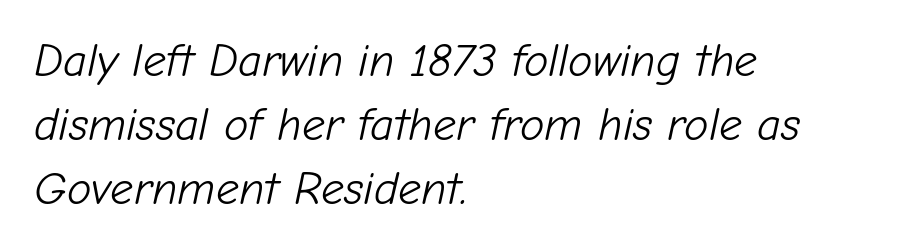
The image shows 46 px light type, italic (leaning right); set left-aligned, normal line spacing (1.39x), normal letter spacing, not underlined; low stroke contrast and a medium x-height.
